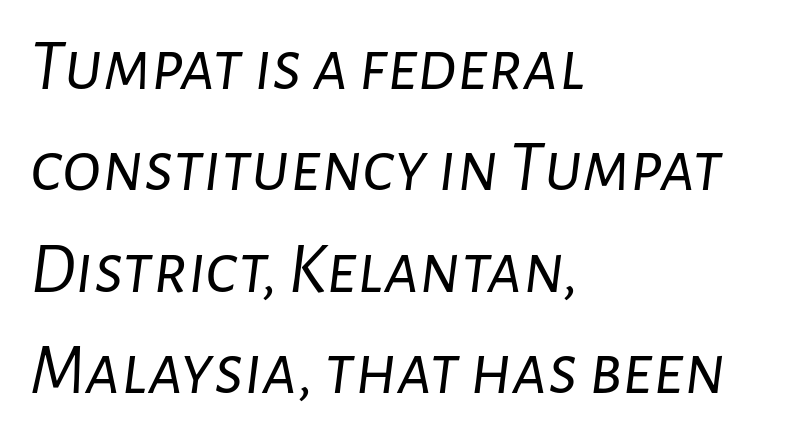
The image shows 73 px light type, italic (leaning right); set left-aligned, normal line spacing (1.39x), normal letter spacing, not underlined; low stroke contrast and a medium x-height.
